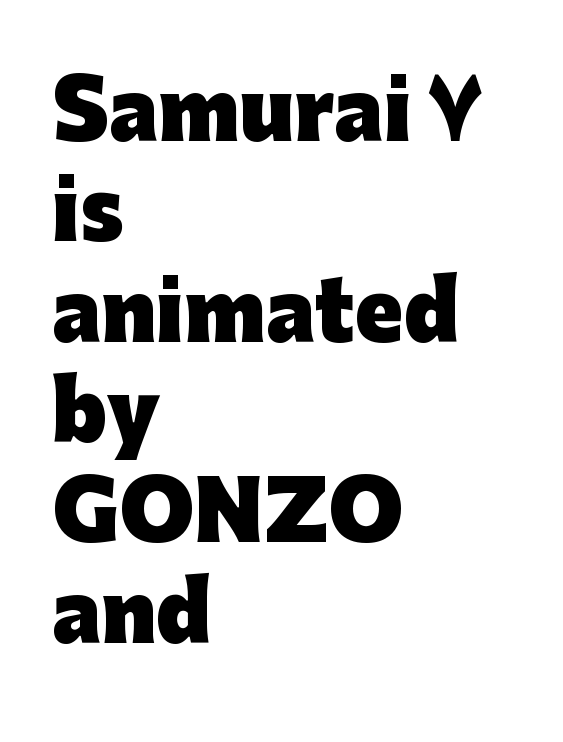
Q: Is the text bold? A: Yes.
Q: Is the text italic (slanted)? A: No, it is upright.
Q: Is the typeface a serif or a sans-serif typeface? A: Sans-serif.
Q: Is the text underlined? A: No.
Q: How is the paragraph aligned? A: Left-aligned.
Q: Is the spacing between letters normal or unusually wide? A: Normal.
Q: Is the spacing between lines tight, normal or loose? A: Normal.
Q: Width (condensed, normal, or wide)? A: Normal.
Q: Stroke contrast? A: Low.
Q: x-height? A: Medium.
Q: Monospaced? A: No.
